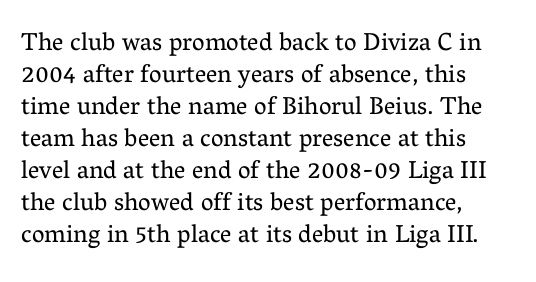
{"italic": "no", "bold": "no", "underline": "no", "align": "left", "line_spacing": "normal", "line_spacing_ratio": 1.28, "letter_spacing": "normal", "letter_spacing_em": 0.0, "glyph_px": 25}
